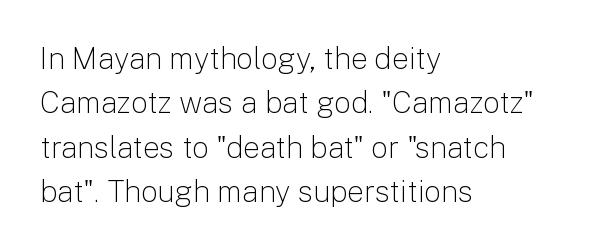
Q: Is the text bold? A: No.
Q: Is the text italic (slanted)? A: No, it is upright.
Q: Is the typeface a serif or a sans-serif typeface? A: Sans-serif.
Q: Is the text underlined? A: No.
Q: How is the paragraph aligned? A: Left-aligned.
Q: Is the spacing between letters normal or unusually wide? A: Normal.
Q: Is the spacing between lines tight, normal or loose? A: Normal.
Q: Width (condensed, normal, or wide)? A: Normal.
Q: Stroke contrast? A: Low.
Q: x-height? A: Medium.
Q: Monospaced? A: No.
